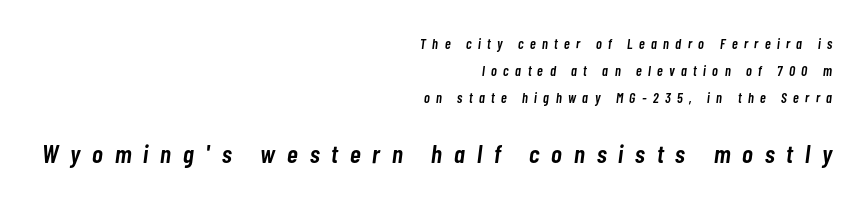
{"italic": "yes", "lean": "right", "slant_degrees": 7, "bold": "semi", "underline": "no", "align": "right", "line_spacing": "loose", "line_spacing_ratio": 1.93, "letter_spacing": "wide", "letter_spacing_em": 0.46, "larger_block": "second", "size_ratio": 1.86, "glyph_px": 26}
